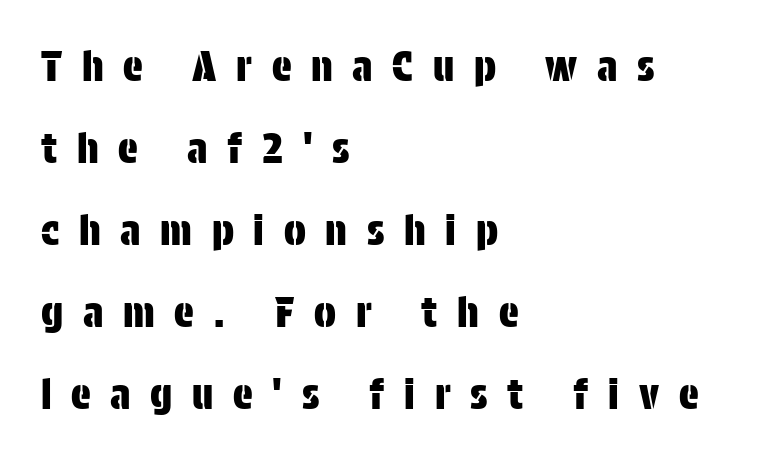
Q: Is the text italic (slanted)? A: No, it is upright.
Q: Is the typeface a serif or a sans-serif typeface? A: Sans-serif.
Q: Is the text underlined? A: No.
Q: How is the paragraph aligned? A: Left-aligned.
Q: Is the spacing between letters normal or unusually wide? A: Unusually wide.
Q: Is the spacing between lines tight, normal or loose? A: Loose.
Q: Width (condensed, normal, or wide)? A: Condensed.
Q: Stroke contrast? A: Low.
Q: x-height? A: Large.
Q: Monospaced? A: No.
